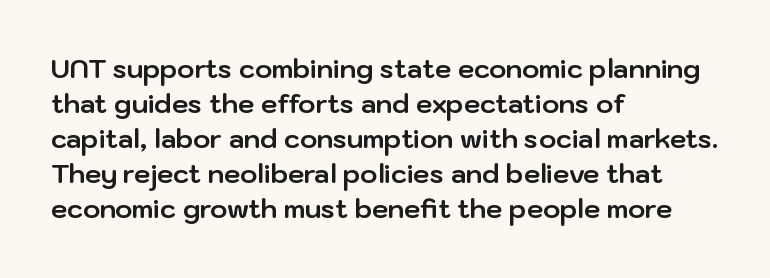
{"italic": "no", "bold": "yes", "underline": "no", "align": "left", "line_spacing": "normal", "line_spacing_ratio": 1.35, "letter_spacing": "normal", "letter_spacing_em": 0.0, "glyph_px": 26}
